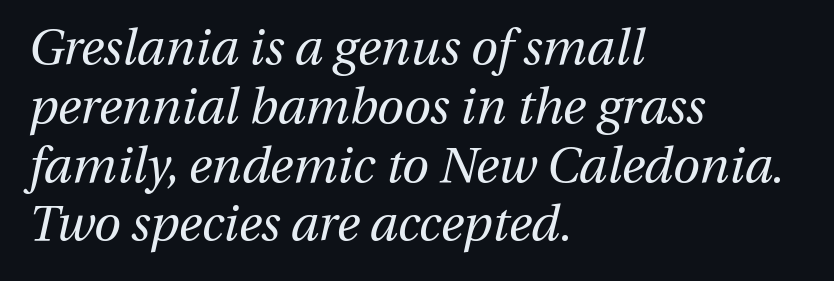
The image shows 49 px regular-weight type, italic (leaning right); set left-aligned, line spacing 1.2x, normal letter spacing, not underlined; medium stroke contrast and a medium x-height.
